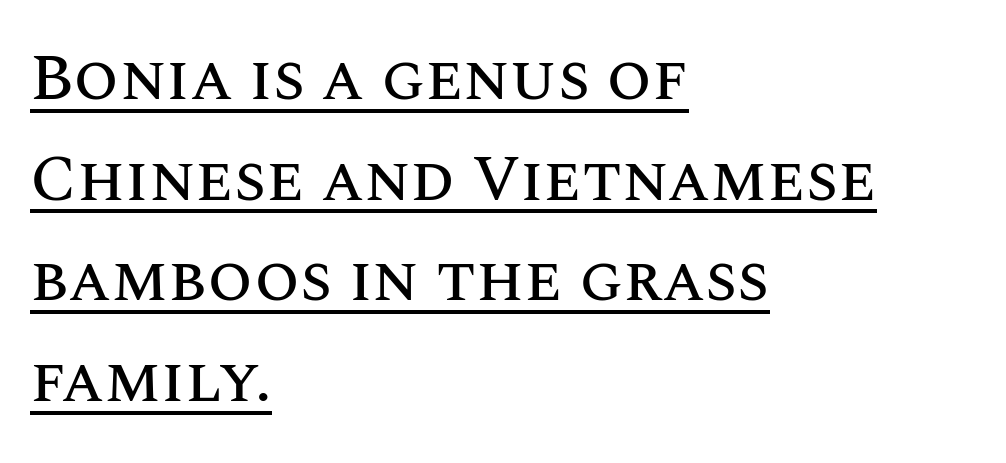
The image shows 65 px text type, upright; set left-aligned, normal line spacing (1.55x), normal letter spacing, underlined; medium stroke contrast and a large x-height.
